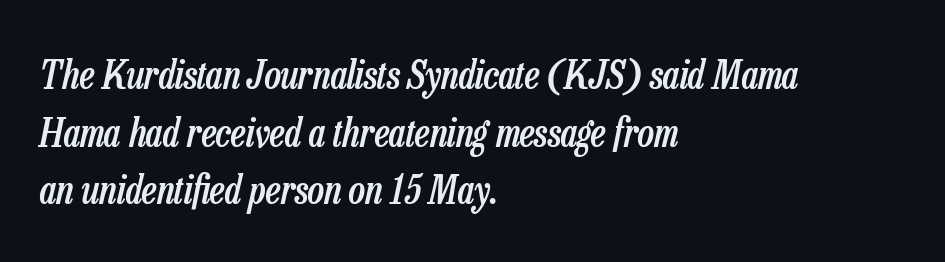
Q: Is the text bold? A: Semi-bold.
Q: Is the text italic (slanted)? A: Yes, it leans right by about 13 degrees.
Q: Is the text underlined? A: No.
Q: How is the paragraph aligned? A: Left-aligned.
Q: Is the spacing between letters normal or unusually wide? A: Normal.
Q: Is the spacing between lines tight, normal or loose? A: Normal.
Q: Width (condensed, normal, or wide)? A: Condensed.
Q: Stroke contrast? A: Low.
Q: x-height? A: Medium.
Q: Monospaced? A: No.
